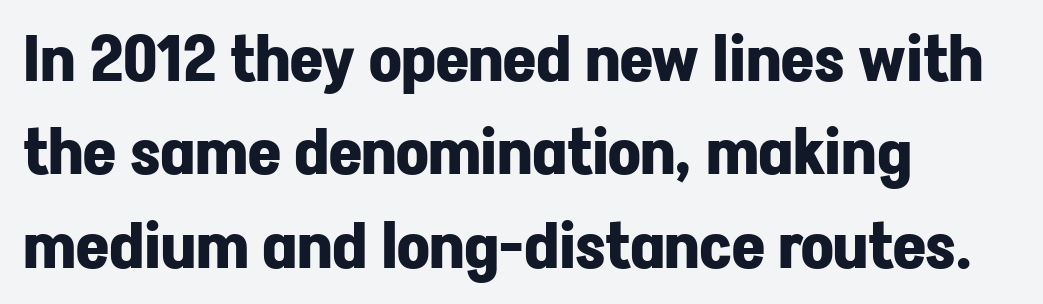
Lines of text with bare space underneath. The line texture is even and compact thanks to regular tracking. A classic flush-left, rag-right setting is used for this passage. The rendering uses natural spacing where letterforms have individual widths. Caption: bold face, heavy strokes.
